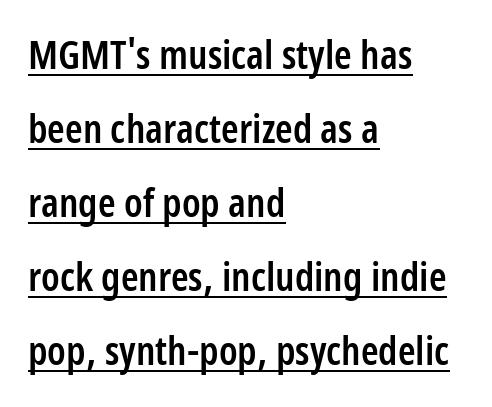
Q: Is the text bold? A: Semi-bold.
Q: Is the text italic (slanted)? A: No, it is upright.
Q: Is the typeface a serif or a sans-serif typeface? A: Sans-serif.
Q: Is the text underlined? A: Yes.
Q: How is the paragraph aligned? A: Left-aligned.
Q: Is the spacing between letters normal or unusually wide? A: Normal.
Q: Width (condensed, normal, or wide)? A: Condensed.
Q: Stroke contrast? A: Low.
Q: x-height? A: Medium.
Q: Monospaced? A: No.
